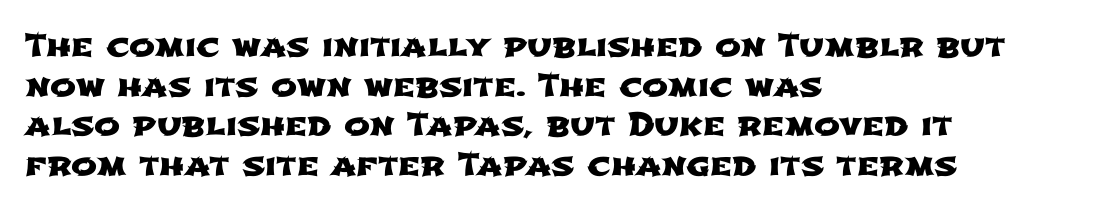
Q: Is the typeface a serif or a sans-serif typeface? A: Sans-serif.
Q: Is the text underlined? A: No.
Q: How is the paragraph aligned? A: Left-aligned.
Q: Is the spacing between letters normal or unusually wide? A: Normal.
Q: Is the spacing between lines tight, normal or loose? A: Normal.
Q: Width (condensed, normal, or wide)? A: Wide.
Q: Stroke contrast? A: Low.
Q: x-height? A: Medium.
Q: Monospaced? A: No.
